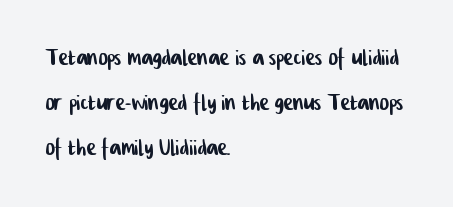
{"serif": "no", "width": "condensed", "stroke_contrast": "low", "x_height": "medium", "monospaced": "no", "underline": "no", "align": "left", "line_spacing": "normal", "line_spacing_ratio": 1.56, "letter_spacing": "normal", "letter_spacing_em": 0.0, "glyph_px": 29}
